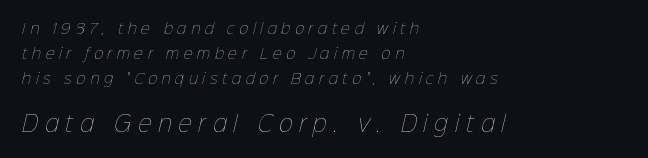
Descender tails drop into unmarked territory. The following chunk of copy outweighs the initial chunk in type size. Weight: not bold — regular or lighter. This sample is left-justified, so line endings fall wherever the words run out. Observe the wide spacing: letters keep a clear distance from each other.
